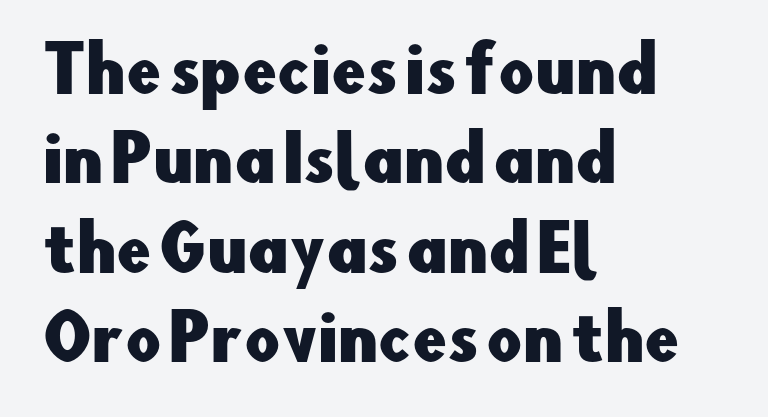
{"serif": "no", "italic": "no", "width": "normal", "stroke_contrast": "low", "x_height": "small", "monospaced": "no", "underline": "no", "align": "left", "line_spacing": "normal", "line_spacing_ratio": 1.44, "letter_spacing": "normal", "letter_spacing_em": 0.0, "glyph_px": 62}
